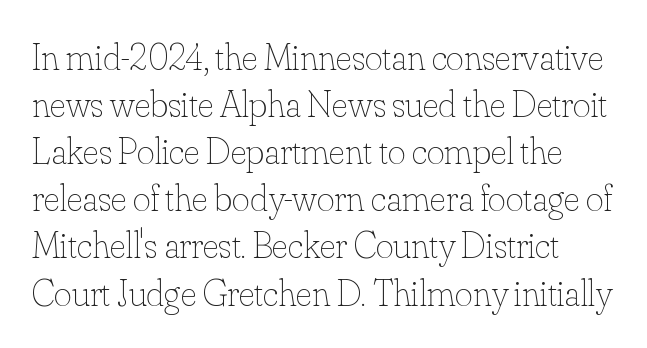
You could not count columns in this text — the font is proportionally spaced. No heavy texture on the line: the type isn't bold. Words appear dense and cohesive because spacing is normal. Descenders are the only things crossing below the line.
